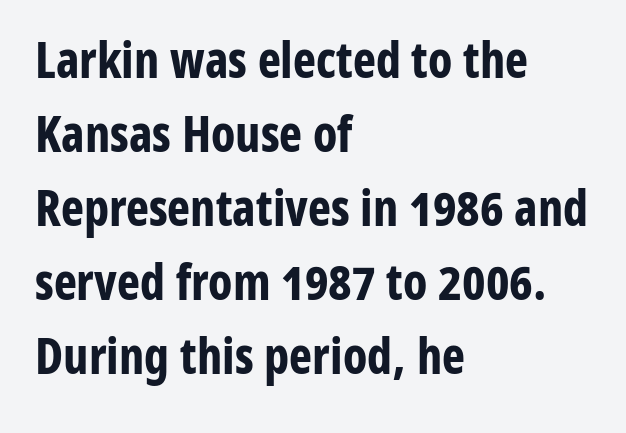
The image shows 49 px bold, condensed sans-serif type, upright; set left-aligned, normal line spacing (1.51x), normal letter spacing, not underlined; low stroke contrast and a medium x-height.
